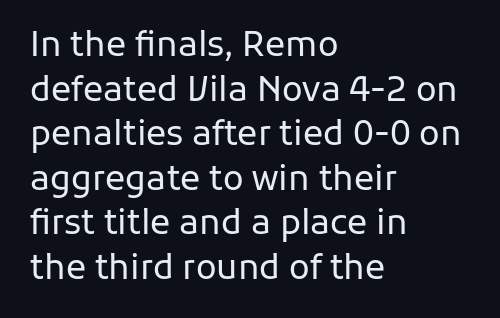
Unlike a traditional serif, this face leaves its strokes unadorned. This is roman type, the default non-slanted kind. Leading matches the norm, producing a regular column. Compared with a typical body face, this is equally light or lighter still. Is this a fixed-width face? No — the glyphs have proportional, varying widths.
